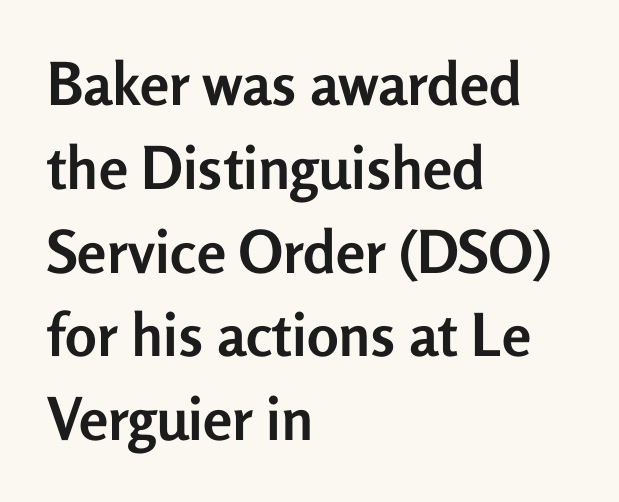
Q: Is the text bold? A: Yes.
Q: Is the text italic (slanted)? A: No, it is upright.
Q: Is the typeface a serif or a sans-serif typeface? A: Sans-serif.
Q: Is the text underlined? A: No.
Q: How is the paragraph aligned? A: Left-aligned.
Q: Is the spacing between letters normal or unusually wide? A: Normal.
Q: Is the spacing between lines tight, normal or loose? A: Normal.
Q: Width (condensed, normal, or wide)? A: Normal.
Q: Stroke contrast? A: Low.
Q: x-height? A: Medium.
Q: Monospaced? A: No.
